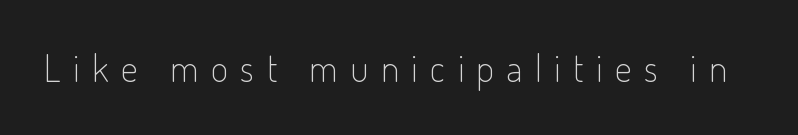
{"serif": "no", "italic": "no", "bold": "no", "weight": "light", "width": "condensed", "stroke_contrast": "low", "x_height": "small", "monospaced": "no", "underline": "no", "letter_spacing": "wide", "letter_spacing_em": 0.34, "glyph_px": 37}
